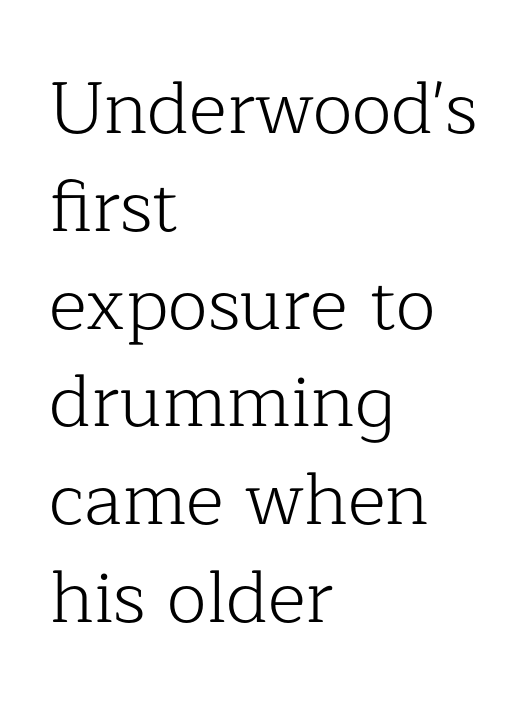
Tracking value appears to be zero — textbook default spacing. The letters stand straight up with perfectly vertical stems. Are there feet on the stems? There are — it's a serif. Just letters on the line, the space beneath them empty.
